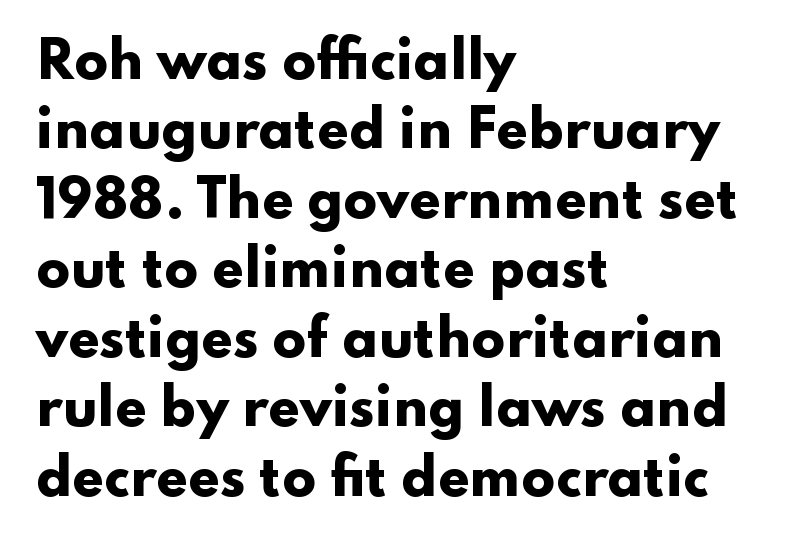
The image shows 50 px heavy, wide sans-serif type, upright; set left-aligned, normal line spacing (1.39x), normal letter spacing, not underlined; low stroke contrast and a small x-height.
